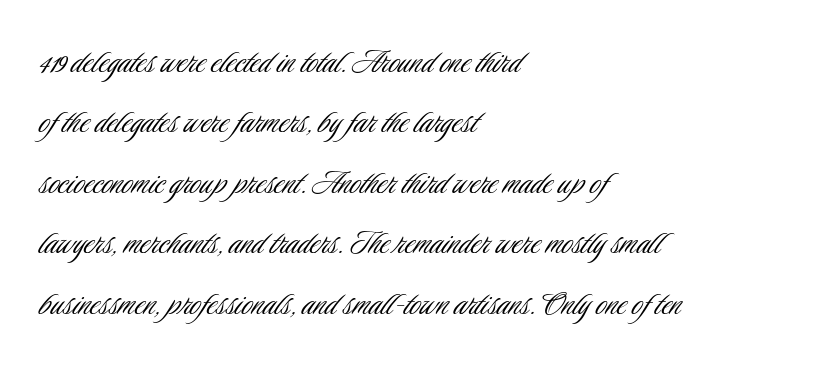
{"serif": "no", "bold": "no", "weight": "light", "width": "condensed", "stroke_contrast": "low", "x_height": "small", "monospaced": "no", "underline": "no", "align": "left", "line_spacing": "normal", "line_spacing_ratio": 1.59, "letter_spacing": "normal", "letter_spacing_em": 0.0, "glyph_px": 38}
